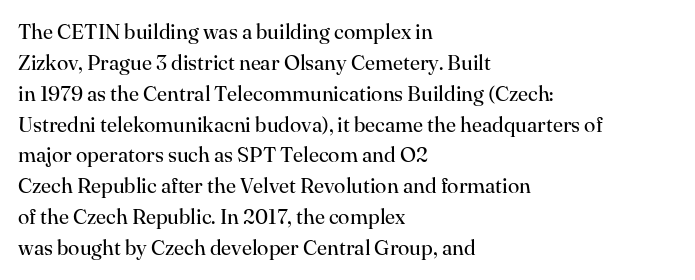
If you drew a line through each stem, it would be perfectly vertical. Leftover space on each line is placed entirely after the last word. The vertical gap from one line to the next is medium. The specimen omits any rule beneath the text block's lines.
